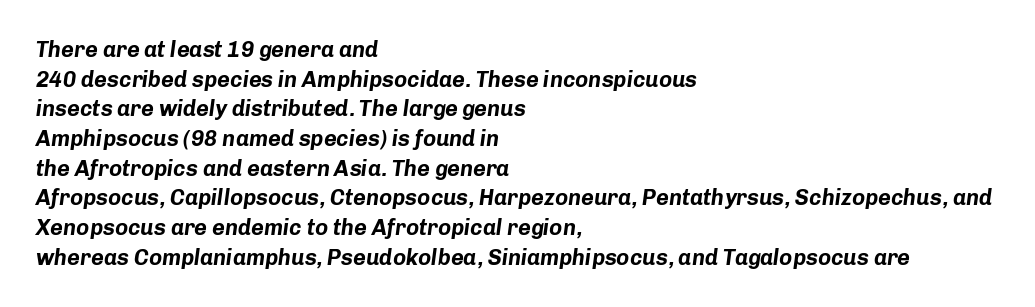
The image shows 22 px bold type, italic (leaning right); set left-aligned, normal line spacing (1.35x), normal letter spacing, not underlined.
